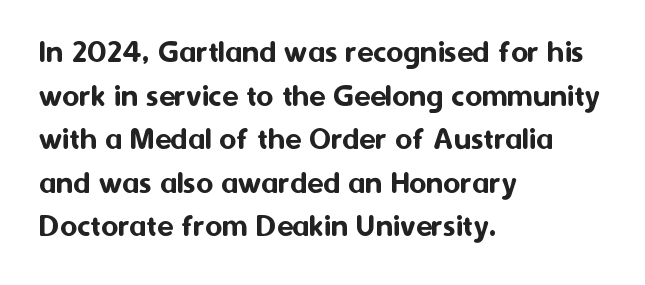
Posture: vertical. Do the characters align in a grid? No, the font is proportional. Regular leading. Only glyphs here, with clear space below each row. Students, note that the glyphs here touch the page at normal intervals. Does the copy run flush right? No — it runs flush left.
